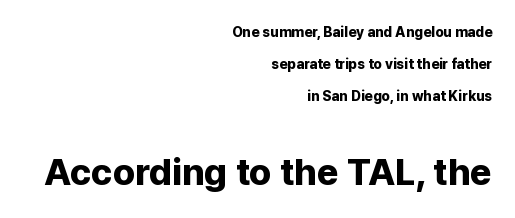
The image shows 37 px bold sans-serif type, upright; set right-aligned, loose line spacing (2.3x), normal letter spacing, not underlined; the second (bottom) block is 2.64x larger; low stroke contrast and a medium x-height.
